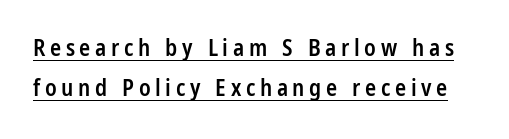
{"italic": "no", "bold": "semi", "underline": "yes", "line_spacing_ratio": 1.75, "letter_spacing": "wide", "letter_spacing_em": 0.2, "glyph_px": 23}
